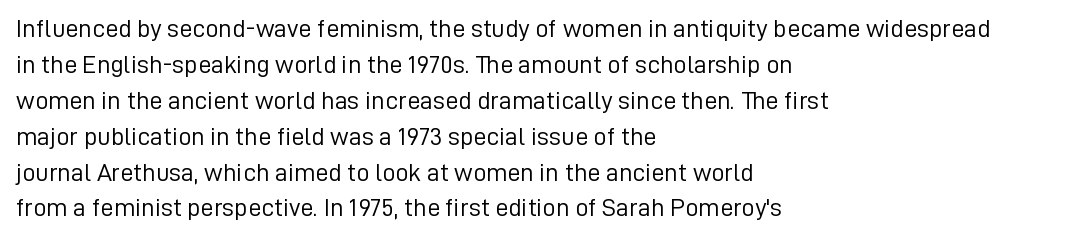
The characters are drawn with everyday or finer stroke widths. Line beginnings align vertically; line endings do not. Rule under the text: the space is simply empty. Words appear dense and cohesive because spacing is normal. Whoever set this chose a conventional vertical rhythm. Rendered with straight, roman letterforms.
